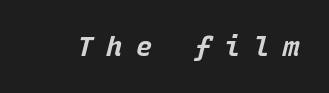
Q: Is the text bold? A: Yes.
Q: Is the text italic (slanted)? A: Yes, it leans right by about 15 degrees.
Q: Is the text underlined? A: No.
Q: Is the spacing between letters normal or unusually wide? A: Unusually wide.
